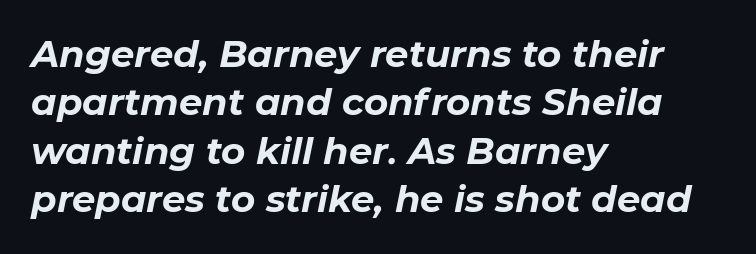
The image shows 37 px bold type, italic (leaning right); set left-aligned, normal line spacing (1.31x), normal letter spacing, not underlined; low stroke contrast and a medium x-height.
